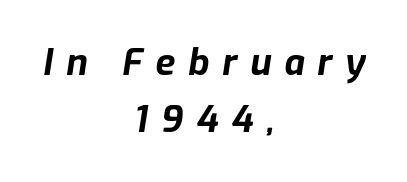
Leading: standard. Think of a printed novel: that variable character pitch is what you see here. Does the copy run flush right? No — it is centered line by line. Spacing between characters has been opened up far beyond the box default. On the weight axis this lands at bold, roughly 700.
